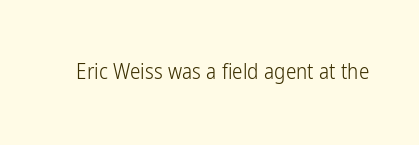
Q: Is the text bold? A: No.
Q: Is the text italic (slanted)? A: No, it is upright.
Q: Is the text underlined? A: No.
Q: Is the spacing between letters normal or unusually wide? A: Normal.
